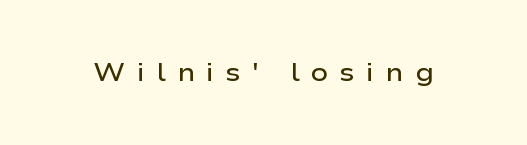
Q: Is the text bold? A: Semi-bold.
Q: Is the text italic (slanted)? A: No, it is upright.
Q: Is the text underlined? A: No.
Q: Is the spacing between letters normal or unusually wide? A: Unusually wide.
